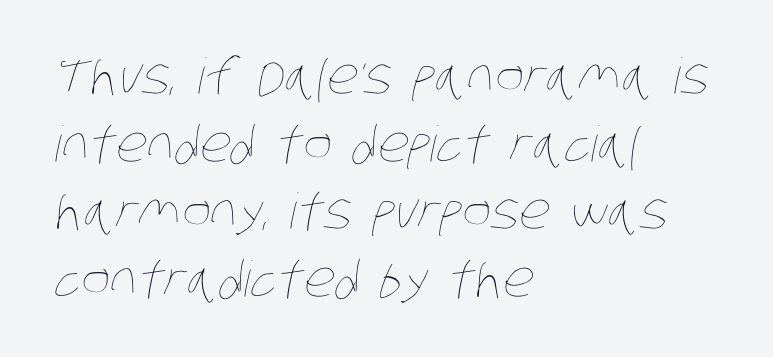
The image shows 49 px thin, condensed type; set left-aligned, normal line spacing (1.38x), normal letter spacing, not underlined; low stroke contrast and a large x-height.
